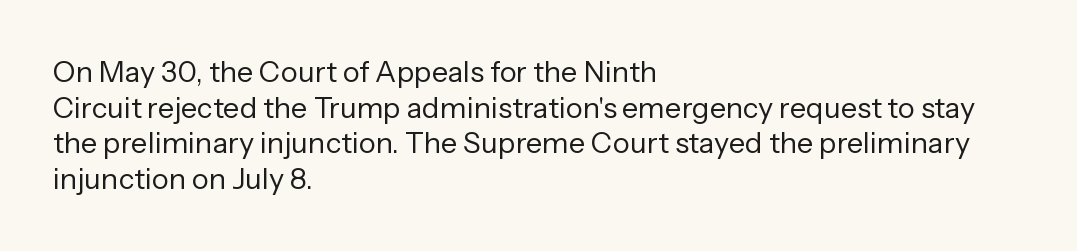
Q: Is the text bold? A: No.
Q: Is the text italic (slanted)? A: No, it is upright.
Q: Is the typeface a serif or a sans-serif typeface? A: Sans-serif.
Q: Is the text underlined? A: No.
Q: How is the paragraph aligned? A: Left-aligned.
Q: Is the spacing between letters normal or unusually wide? A: Normal.
Q: Width (condensed, normal, or wide)? A: Normal.
Q: Stroke contrast? A: Low.
Q: x-height? A: Medium.
Q: Monospaced? A: No.
